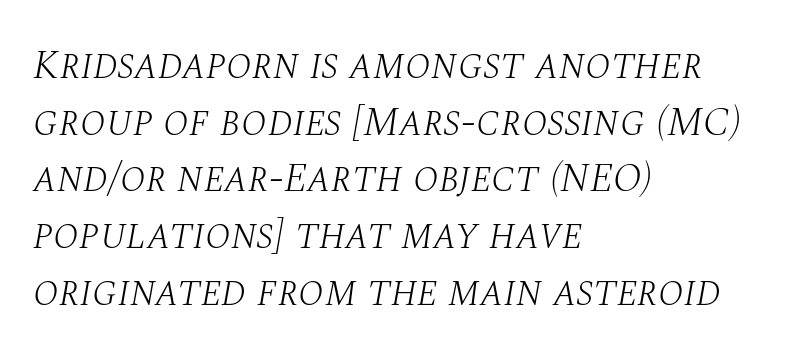
Q: Is the text bold? A: No.
Q: Is the text italic (slanted)? A: Yes, it leans right by about 10 degrees.
Q: Is the typeface a serif or a sans-serif typeface? A: Serif.
Q: Is the text underlined? A: No.
Q: How is the paragraph aligned? A: Left-aligned.
Q: Is the spacing between letters normal or unusually wide? A: Normal.
Q: Is the spacing between lines tight, normal or loose? A: Normal.
Q: Width (condensed, normal, or wide)? A: Normal.
Q: Stroke contrast? A: Medium.
Q: x-height? A: Large.
Q: Monospaced? A: No.
